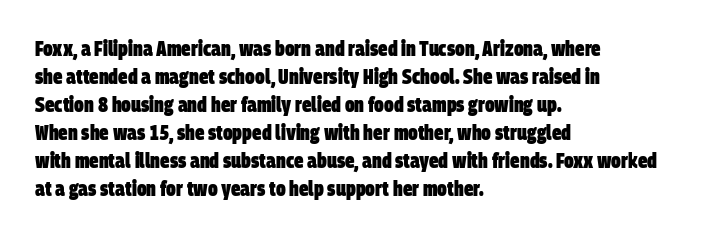
Short and long lines alike share a common starting point at left. Every letter is thick-stroked: bold, no question. Interline gaps are of average width in this sample. Quick note: underline off.
